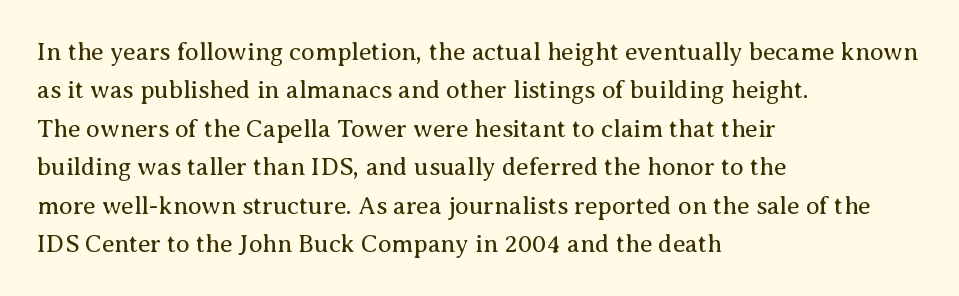
The image shows 25 px text type, upright; set left-aligned, normal line spacing (1.54x), normal letter spacing, not underlined.
